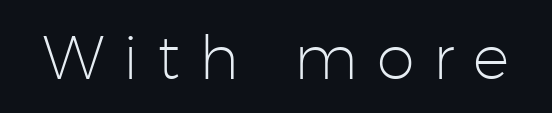
Look at the bottom of the vertical strokes: they stop flat, with no serifs. Character widths vary here, with narrow letters taking less room than wide ones. The space beneath each line is pristine and unruled. Unlike italic type, these characters show no tilt at all.
